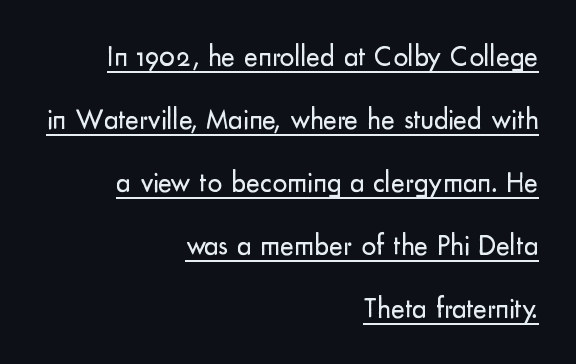
{"serif": "no", "italic": "no", "bold": "no", "weight": "regular", "width": "normal", "stroke_contrast": "low", "x_height": "small", "monospaced": "no", "underline": "yes", "align": "right", "line_spacing": "loose", "line_spacing_ratio": 2.17, "letter_spacing": "normal", "letter_spacing_em": 0.0, "glyph_px": 29}
